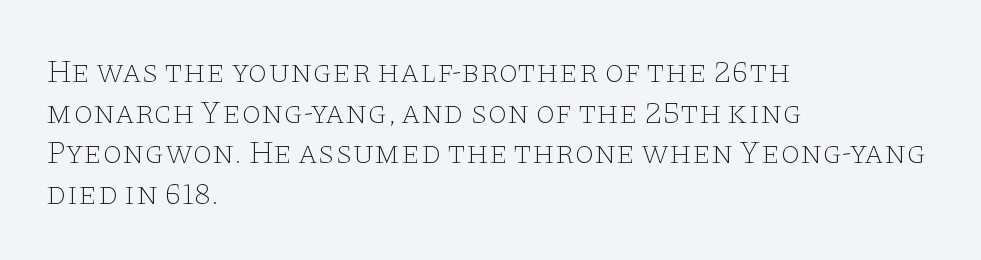
The image shows 32 px thin, wide serif type, upright; set left-aligned, normal line spacing (1.27x), normal letter spacing, not underlined; low stroke contrast and a large x-height.
